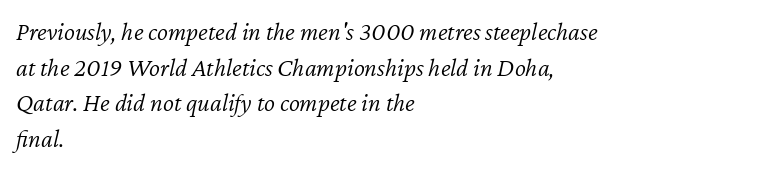
{"italic": "yes", "lean": "right", "slant_degrees": 12, "bold": "no", "underline": "no", "align": "left", "line_spacing": "normal", "line_spacing_ratio": 1.37, "letter_spacing": "normal", "letter_spacing_em": 0.0, "glyph_px": 26}
